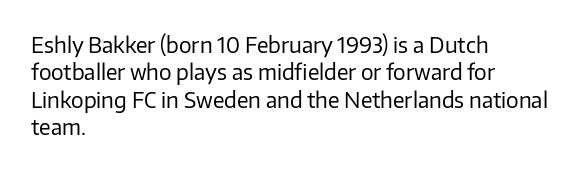
{"italic": "no", "bold": "no", "underline": "no", "align": "left", "line_spacing": "normal", "line_spacing_ratio": 1.3, "letter_spacing": "normal", "letter_spacing_em": 0.0, "glyph_px": 21}
